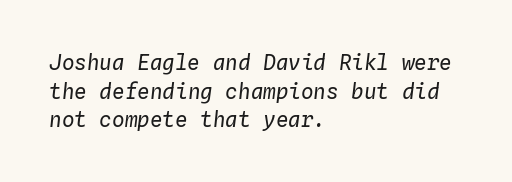
Q: Is the text bold? A: No.
Q: Is the text italic (slanted)? A: Yes, it leans right by about 4 degrees.
Q: Is the text underlined? A: No.
Q: How is the paragraph aligned? A: Left-aligned.
Q: Is the spacing between letters normal or unusually wide? A: Normal.
Q: Is the spacing between lines tight, normal or loose? A: Normal.
